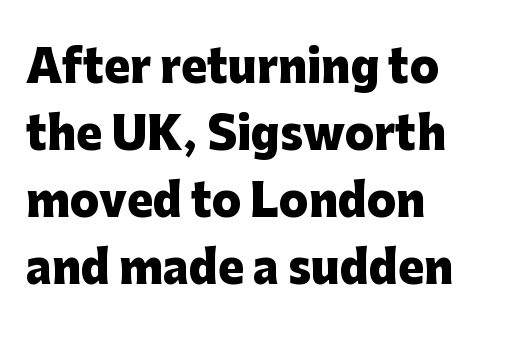
{"serif": "no", "italic": "no", "bold": "yes", "weight": "heavy", "width": "normal", "stroke_contrast": "low", "x_height": "medium", "monospaced": "no", "underline": "no", "align": "left", "line_spacing": "normal", "line_spacing_ratio": 1.56, "letter_spacing": "normal", "letter_spacing_em": 0.0, "glyph_px": 43}
